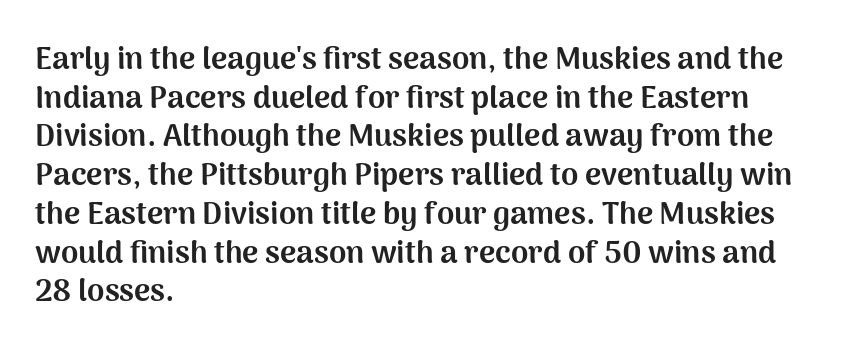
{"serif": "no", "italic": "no", "bold": "yes", "weight": "bold", "width": "normal", "stroke_contrast": "medium", "x_height": "medium", "monospaced": "no", "underline": "no", "align": "left", "line_spacing": "normal", "line_spacing_ratio": 1.25, "letter_spacing": "normal", "letter_spacing_em": 0.0, "glyph_px": 31}
